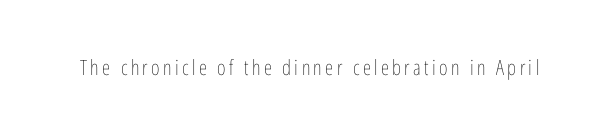
Q: Is the text bold? A: No.
Q: Is the text italic (slanted)? A: No, it is upright.
Q: Is the text underlined? A: No.
